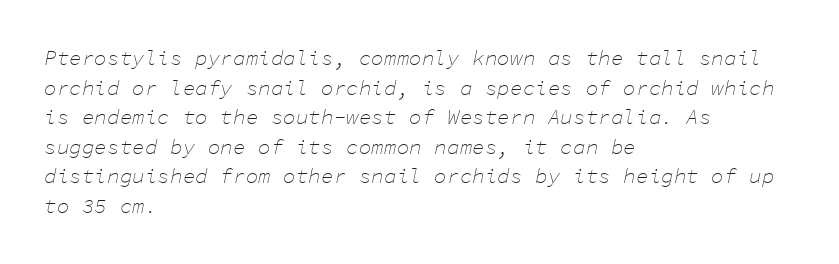
Honestly, the row spacing looks completely unremarkable. The lines are quadded left. These lines keep a tight, regular rhythm from letter to letter. Descenders are the only things crossing below the line. This is oblique type, the kind used for emphasis or titles.
